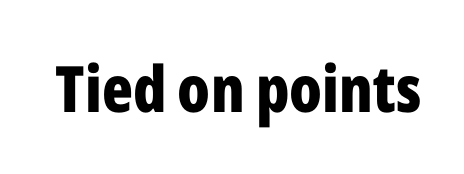
{"serif": "no", "italic": "no", "bold": "yes", "weight": "bold", "width": "condensed", "stroke_contrast": "low", "x_height": "medium", "monospaced": "no", "underline": "no", "letter_spacing": "normal", "letter_spacing_em": 0.0, "glyph_px": 64}
